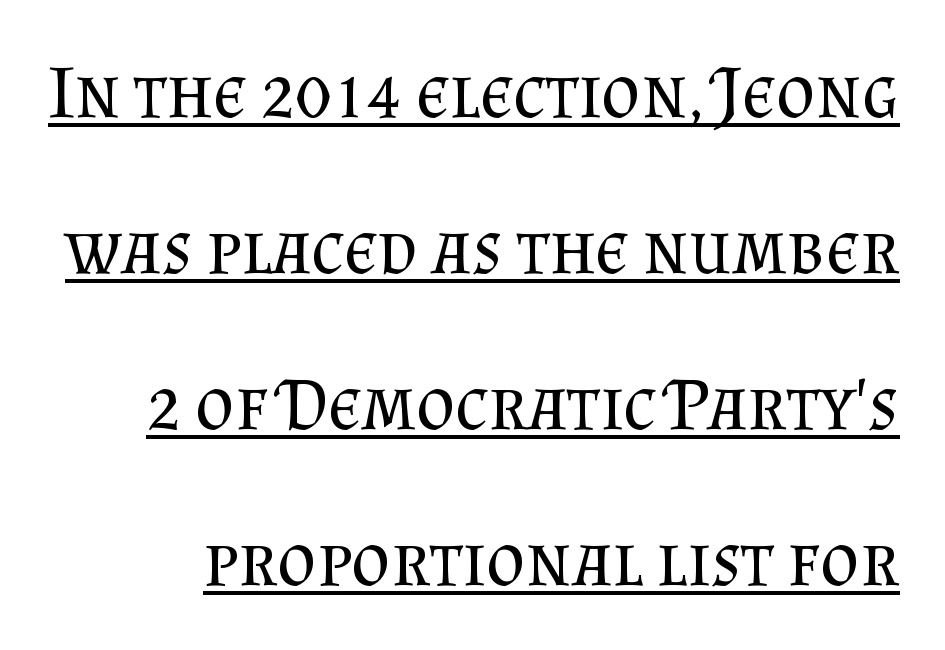
The rendering uses natural spacing where letterforms have individual widths. Do the letters lean? They stand straight. You could fit nearly another row in the gap between these rows. This sample carries an underscore along the baseline area. Ink coverage per letter is moderate at most. This is serif lettering, the kind often seen in printed books.
